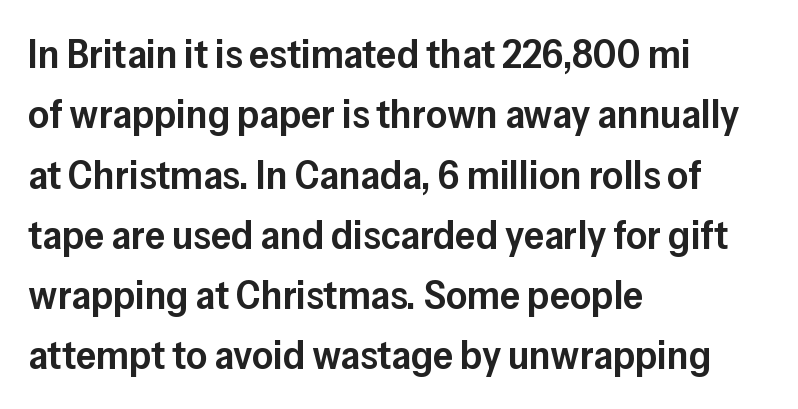
{"serif": "no", "italic": "no", "bold": "semi", "weight": "semibold", "width": "normal", "stroke_contrast": "low", "x_height": "medium", "monospaced": "no", "underline": "no", "align": "left", "line_spacing": "normal", "line_spacing_ratio": 1.47, "letter_spacing": "normal", "letter_spacing_em": 0.0, "glyph_px": 41}
